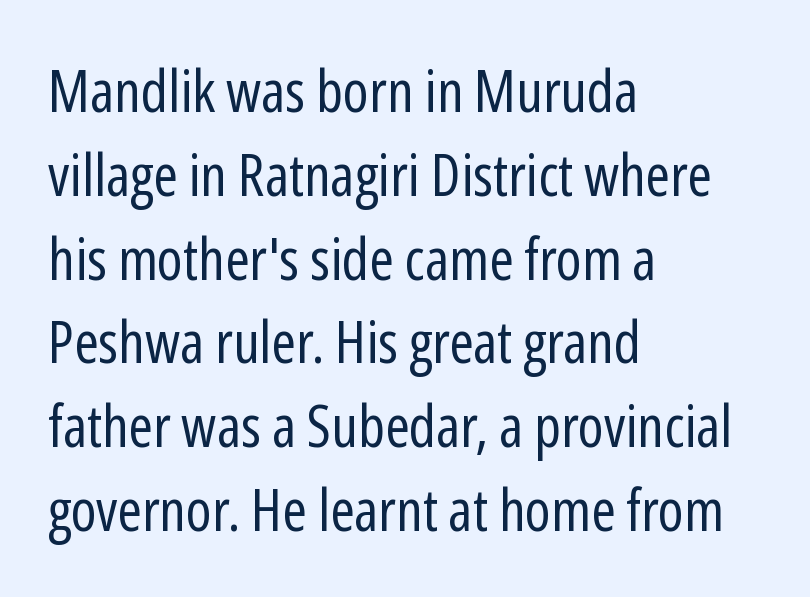
Check under the words: just untouched page. The type sits square on the baseline with zero lean. This is sans-serif lettering, the kind often seen on screens and signage. Alignment: flush left.
